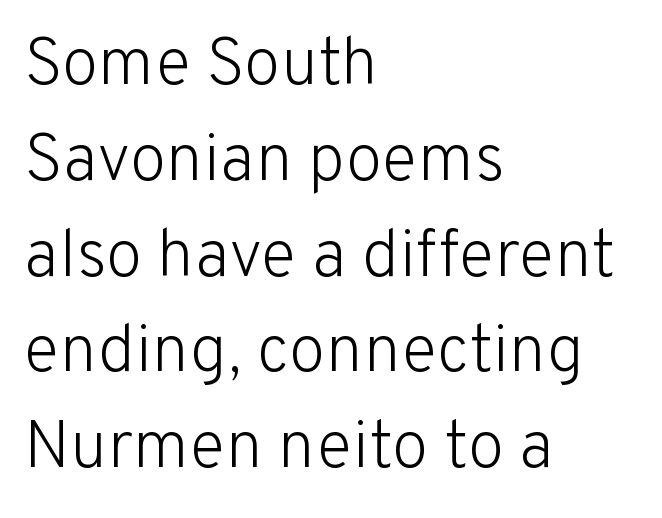
The image shows 67 px light sans-serif type, upright; set left-aligned, normal line spacing (1.43x), normal letter spacing, not underlined; low stroke contrast and a medium x-height.
